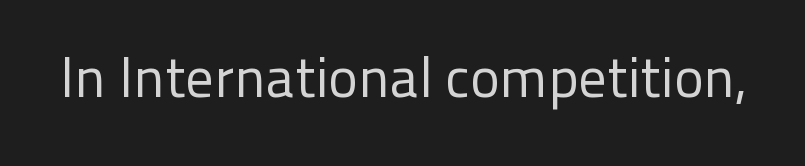
Q: Is the text bold? A: No.
Q: Is the text italic (slanted)? A: No, it is upright.
Q: Is the typeface a serif or a sans-serif typeface? A: Sans-serif.
Q: Is the text underlined? A: No.
Q: Is the spacing between letters normal or unusually wide? A: Normal.
Q: Width (condensed, normal, or wide)? A: Normal.
Q: Stroke contrast? A: Low.
Q: x-height? A: Medium.
Q: Monospaced? A: No.
